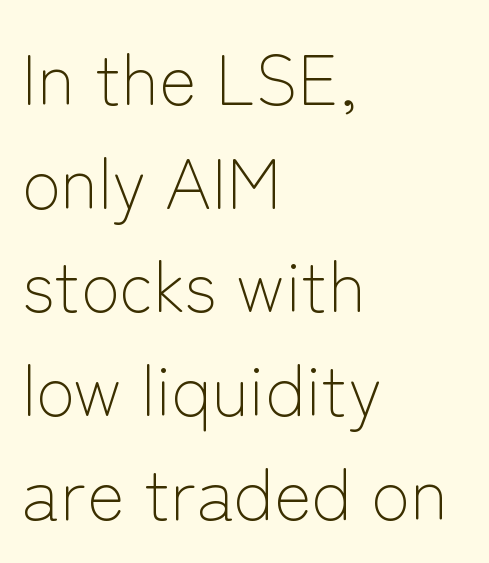
The compositor pushed each line to the left boundary. The rendering uses natural spacing where letterforms have individual widths. Stems and bowls with no extra thickness — not bold. Stroke terminals: plain, sans-serif.
